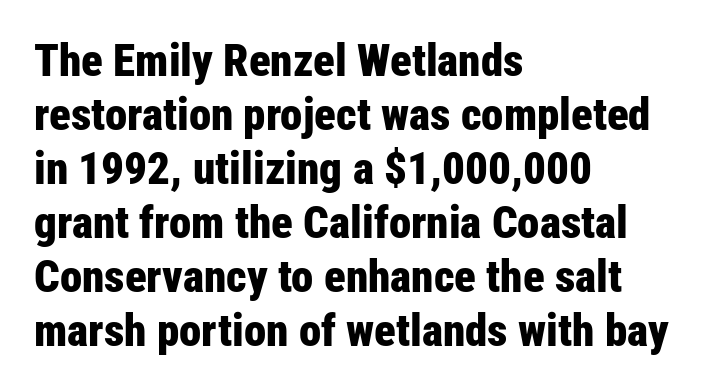
Note the varied advance widths — an 'i' is clearly narrower than an 'm'. Typeset ragged right — the left edge is the straight one. These lines are composed in type without serifs. Rendered with straight, roman letterforms. Any mark beneath the type? The region is blank. Here the glyphs are tracked normally, forming tight word shapes.
